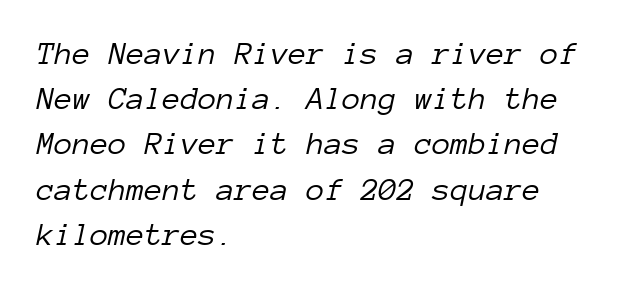
Q: Is the text bold? A: No.
Q: Is the text italic (slanted)? A: Yes, it leans right by about 12 degrees.
Q: Is the text underlined? A: No.
Q: How is the paragraph aligned? A: Left-aligned.
Q: Is the spacing between letters normal or unusually wide? A: Normal.
Q: Is the spacing between lines tight, normal or loose? A: Normal.
Q: Width (condensed, normal, or wide)? A: Normal.
Q: Stroke contrast? A: Low.
Q: x-height? A: Medium.
Q: Monospaced? A: Yes.
